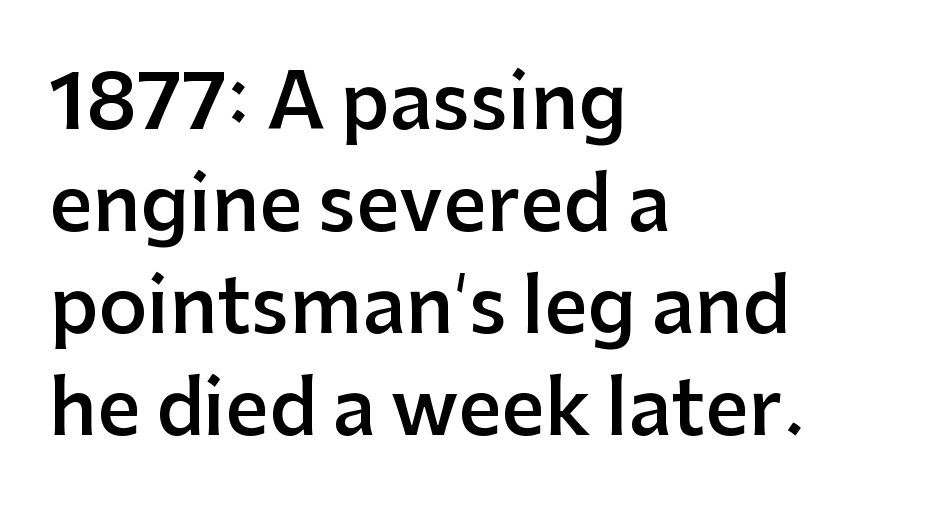
The image shows 76 px semibold sans-serif type, upright; set left-aligned, normal line spacing (1.34x), normal letter spacing, not underlined; low stroke contrast and a medium x-height.
